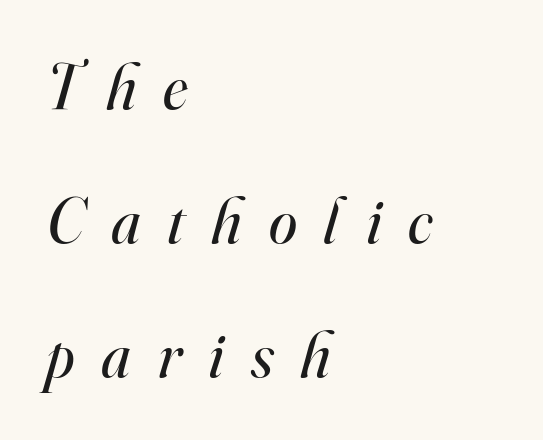
Observe the lean: these are italic letterforms. Whoever set this chose breathing room over compactness in the vertical rhythm. Just letters on the line, the space beneath them empty. This rendering widens character spacing well past its baseline value. The compositor pushed each line to the left boundary. Heaviness? Minimal to ordinary, like unemphasized prose.
